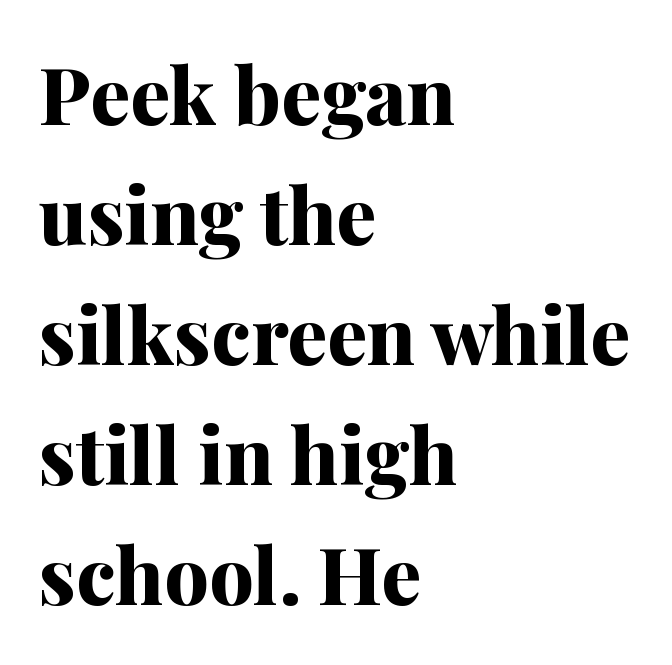
Q: Is the text bold? A: Yes.
Q: Is the text italic (slanted)? A: No, it is upright.
Q: Is the typeface a serif or a sans-serif typeface? A: Serif.
Q: Is the text underlined? A: No.
Q: How is the paragraph aligned? A: Left-aligned.
Q: Is the spacing between letters normal or unusually wide? A: Normal.
Q: Is the spacing between lines tight, normal or loose? A: Normal.
Q: Width (condensed, normal, or wide)? A: Normal.
Q: Stroke contrast? A: Medium.
Q: x-height? A: Medium.
Q: Monospaced? A: No.
